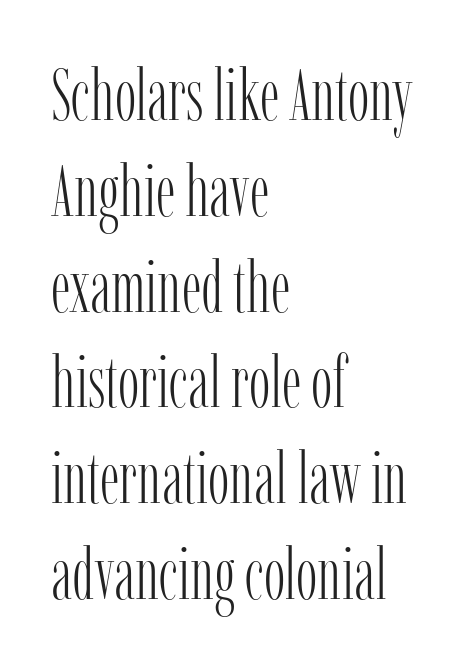
The image shows 72 px light, condensed serif type, upright; set left-aligned, normal line spacing (1.33x), normal letter spacing, not underlined; low stroke contrast and a medium x-height.
